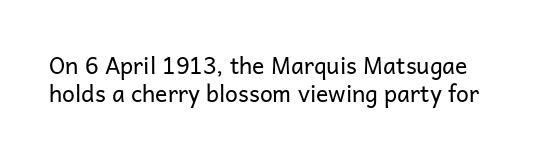
No chunkiness to these letters — they're not bold. A bare baseline throughout the passage. The typography opts for an upright posture over an oblique one. Between one letter and the next there's only the usual sliver of space.
